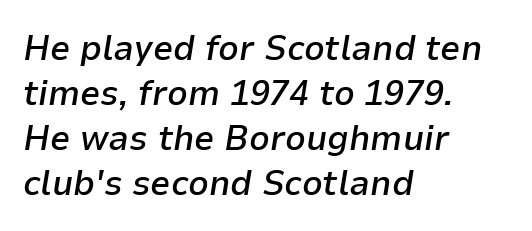
Q: Is the text bold? A: Semi-bold.
Q: Is the text italic (slanted)? A: Yes, it leans right by about 9 degrees.
Q: Is the text underlined? A: No.
Q: How is the paragraph aligned? A: Left-aligned.
Q: Is the spacing between letters normal or unusually wide? A: Normal.
Q: Is the spacing between lines tight, normal or loose? A: Normal.
Q: Width (condensed, normal, or wide)? A: Normal.
Q: Stroke contrast? A: Low.
Q: x-height? A: Medium.
Q: Monospaced? A: No.
